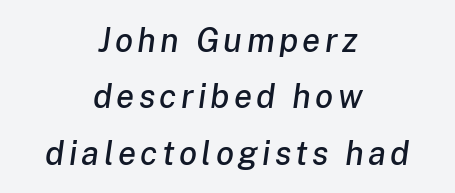
Q: Is the text italic (slanted)? A: Yes, it leans right by about 8 degrees.
Q: Is the text underlined? A: No.
Q: How is the paragraph aligned? A: Centered.
Q: Width (condensed, normal, or wide)? A: Normal.
Q: Stroke contrast? A: Low.
Q: x-height? A: Medium.
Q: Monospaced? A: No.
